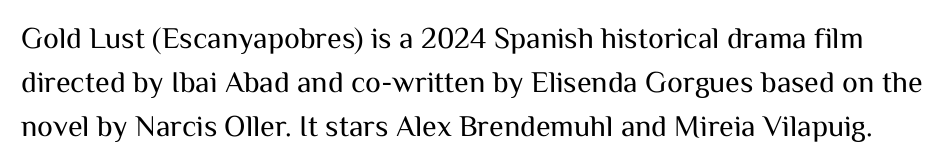
Q: Is the text bold? A: No.
Q: Is the text italic (slanted)? A: No, it is upright.
Q: Is the typeface a serif or a sans-serif typeface? A: Sans-serif.
Q: Is the text underlined? A: No.
Q: Is the spacing between letters normal or unusually wide? A: Normal.
Q: Is the spacing between lines tight, normal or loose? A: Normal.
Q: Width (condensed, normal, or wide)? A: Normal.
Q: Stroke contrast? A: Medium.
Q: x-height? A: Medium.
Q: Monospaced? A: No.
